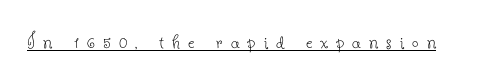
{"italic": "no", "bold": "no", "underline": "yes", "letter_spacing": "wide", "letter_spacing_em": 0.35, "glyph_px": 23}
